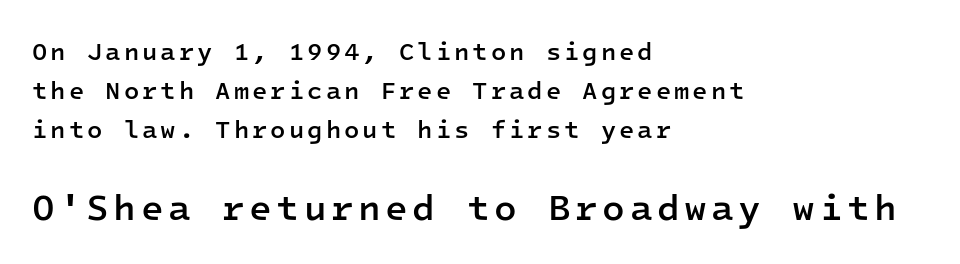
The letters in the lower block stand taller than those in the block above. Nobody drew a line under any word here. The letters march in equal steps, a hallmark of fixed-pitch type. This rendering uses left alignment, leaving the right contour irregular. Every stem runs plumb, perpendicular to the baseline.
